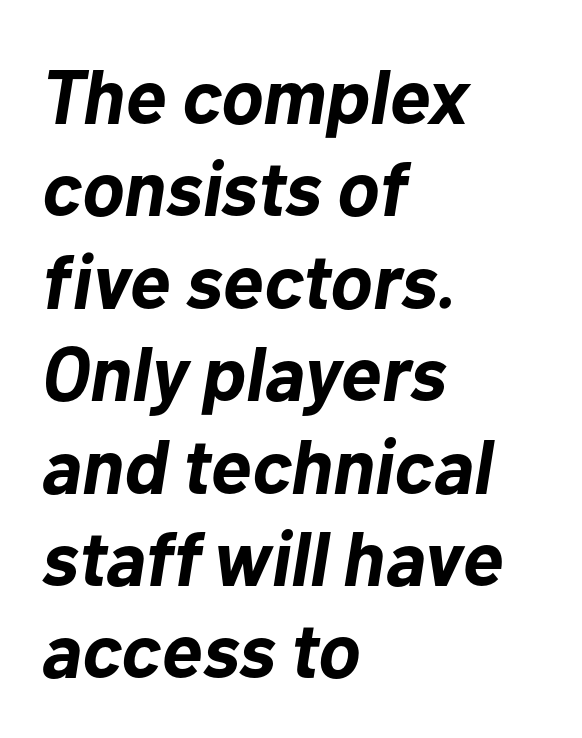
The image shows 77 px bold type, italic (leaning right); set left-aligned, line spacing 1.2x, normal letter spacing, not underlined; low stroke contrast and a medium x-height.
